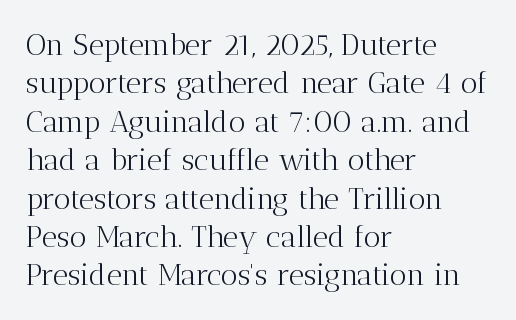
{"serif": "yes", "italic": "no", "bold": "no", "weight": "light", "width": "normal", "stroke_contrast": "medium", "x_height": "medium", "monospaced": "no", "underline": "no", "align": "left", "line_spacing": "normal", "line_spacing_ratio": 1.28, "letter_spacing": "normal", "letter_spacing_em": 0.0, "glyph_px": 30}
